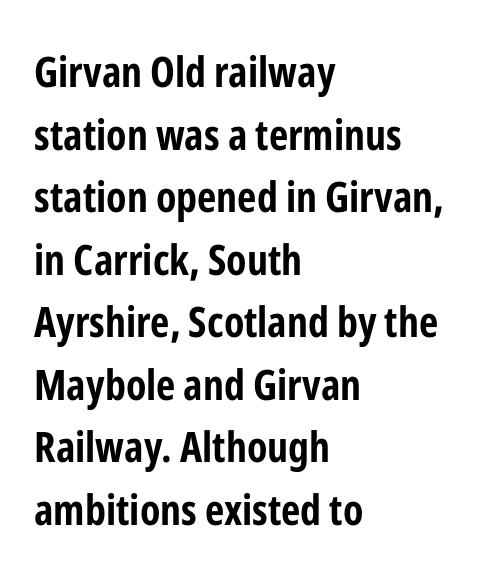
The image shows 42 px bold, condensed sans-serif type, upright; set left-aligned, normal line spacing (1.49x), normal letter spacing, not underlined; low stroke contrast and a medium x-height.
